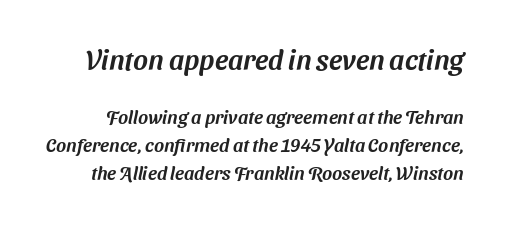
Q: Is the typeface a serif or a sans-serif typeface? A: Sans-serif.
Q: Is the text underlined? A: No.
Q: Is the spacing between letters normal or unusually wide? A: Normal.
Q: Is the spacing between lines tight, normal or loose? A: Normal.
Q: Which block of text is set in a larger size, the first (top) or the second (bottom)? A: The first (top) one.
Q: Width (condensed, normal, or wide)? A: Normal.
Q: Stroke contrast? A: Medium.
Q: x-height? A: Medium.
Q: Monospaced? A: No.
